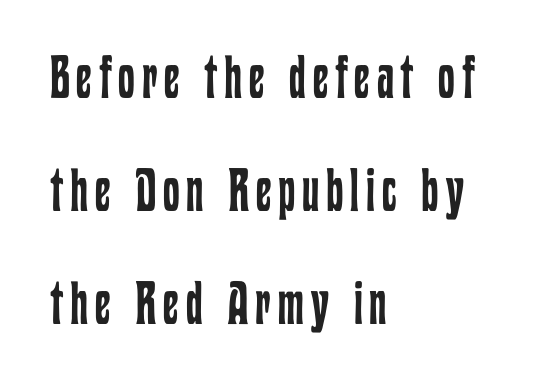
{"italic": "no", "bold": "no", "weight": "regular", "width": "condensed", "stroke_contrast": "low", "x_height": "medium", "monospaced": "no", "underline": "no", "align": "left", "line_spacing_ratio": 1.88, "glyph_px": 60}
